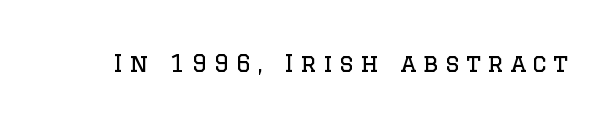
The horizontal fit of the characters is loose and conspicuously gappy. The type sits square on the baseline with zero lean. A clean baseline with only descenders dipping below it. No extra ink here — the face is not bold.
